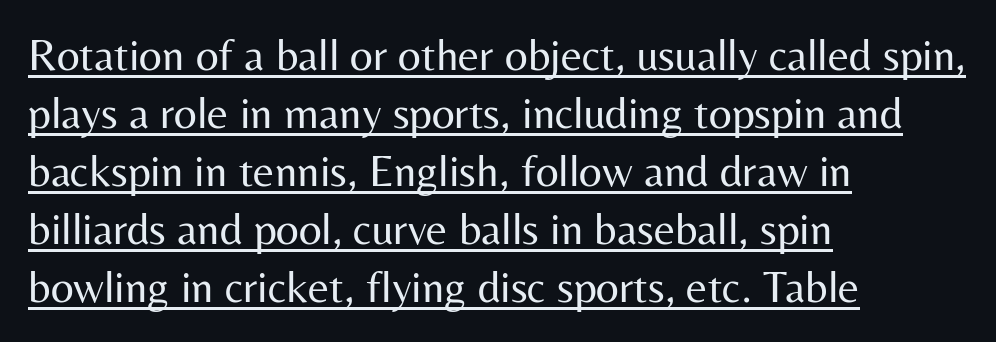
The letterforms sit shoulder to shoulder at normal distance. Bold? No — there's no thickening of the strokes. Do the characters align in a grid? No, the font is proportional. How would I describe the line gaps? Plain and ordinary.
